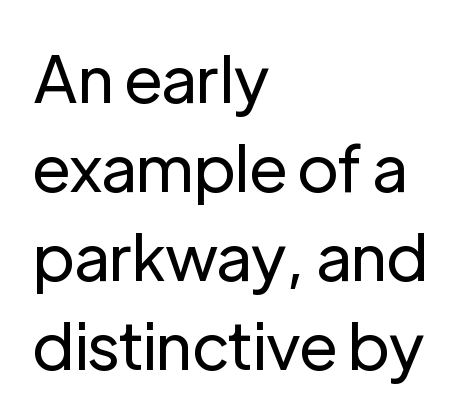
The image shows 65 px regular-weight sans-serif type, upright; set left-aligned, normal line spacing (1.37x), normal letter spacing, not underlined; low stroke contrast and a medium x-height.
